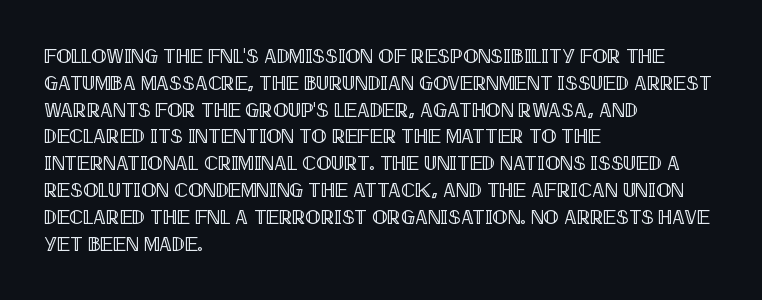
The vertical gap from one line to the next is medium. The letters sit at their default tracking, neither squeezed nor spread. A student would call this left alignment; a typographer would say flush left, rag right. Does the lettering tilt? It doesn't — this is upright.
